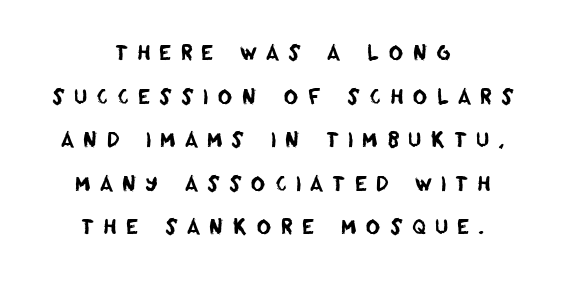
Q: Is the text underlined? A: No.
Q: How is the paragraph aligned? A: Centered.
Q: Is the spacing between letters normal or unusually wide? A: Unusually wide.
Q: Is the spacing between lines tight, normal or loose? A: Loose.
